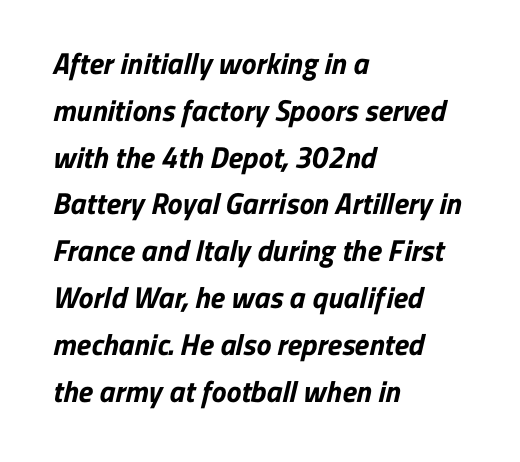
These lines sit exactly where default settings would place them. Each glyph is drawn with heavy, bold strokes. Does the type have serifs? No, each stem ends abruptly. Inter-character spacing is left at the font's built-in metrics.
